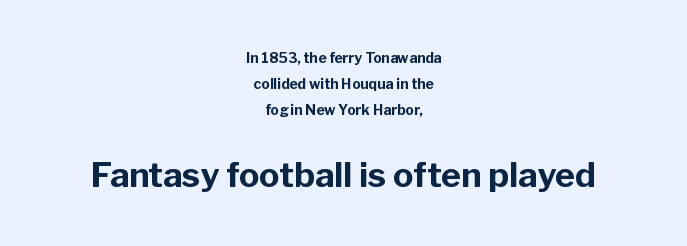
Q: Is the text bold? A: Yes.
Q: Is the text italic (slanted)? A: No, it is upright.
Q: Is the typeface a serif or a sans-serif typeface? A: Sans-serif.
Q: Is the text underlined? A: No.
Q: How is the paragraph aligned? A: Centered.
Q: Is the spacing between letters normal or unusually wide? A: Normal.
Q: Which block of text is set in a larger size, the first (top) or the second (bottom)? A: The second (bottom) one.
Q: Width (condensed, normal, or wide)? A: Normal.
Q: Stroke contrast? A: Low.
Q: x-height? A: Medium.
Q: Monospaced? A: No.
